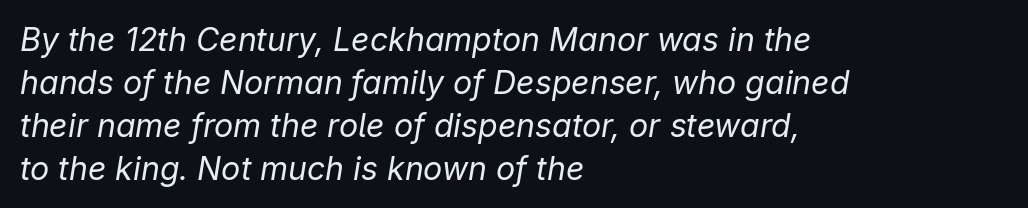
The image shows 32 px regular-weight type, italic (leaning right); set left-aligned, normal line spacing (1.34x), normal letter spacing, not underlined; low stroke contrast and a medium x-height.
